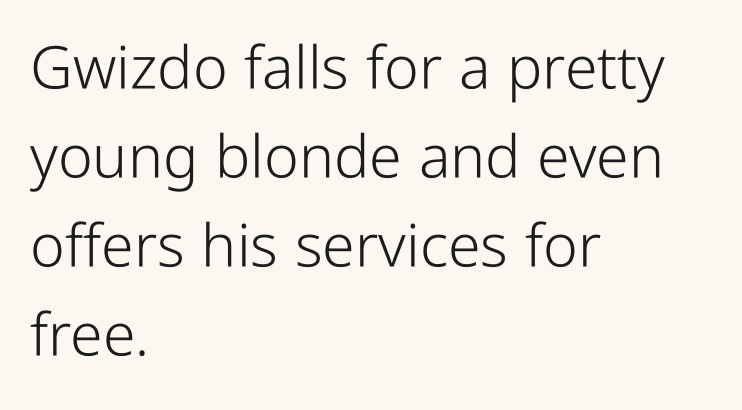
Which margin do the lines hug? The left one — the right edge is uneven. What's the leading like? Ordinary, nothing unusual. The string is rendered with underlining switched off. The type family on display is of the sans-serif kind. Is the letter spacing exaggerated? No — it looks like the ordinary default.
